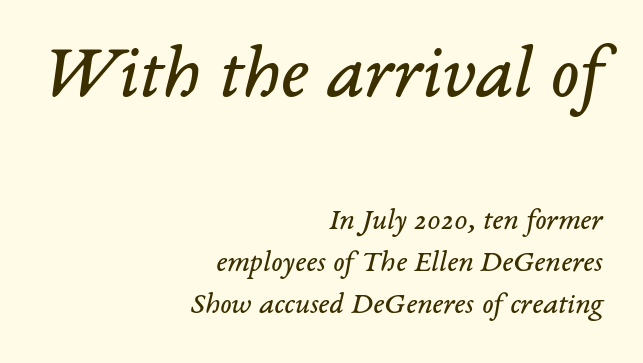
These lines are rendered in a variable-pitch font. Plain, unruled lines of type. The block sitting higher on the canvas is the one with enlarged characters. Tracking here is standard; glyphs follow each other at the usual distance. These lines sit exactly where default settings would place them. The passage shown leans; its letterforms are oblique.
